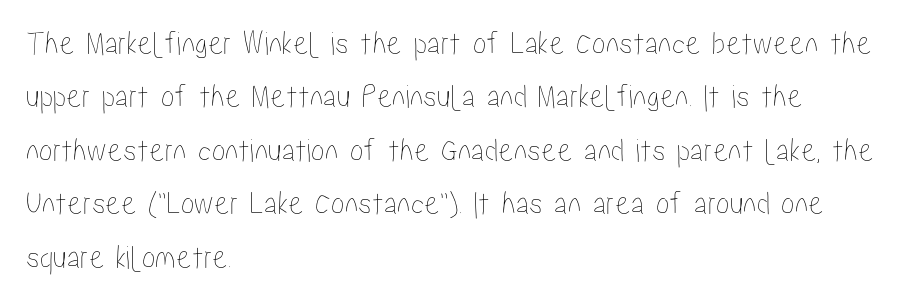
{"italic": "no", "width": "condensed", "stroke_contrast": "low", "x_height": "medium", "monospaced": "no", "underline": "no", "align": "left", "line_spacing": "normal", "line_spacing_ratio": 1.57, "letter_spacing": "normal", "letter_spacing_em": 0.0, "glyph_px": 34}
